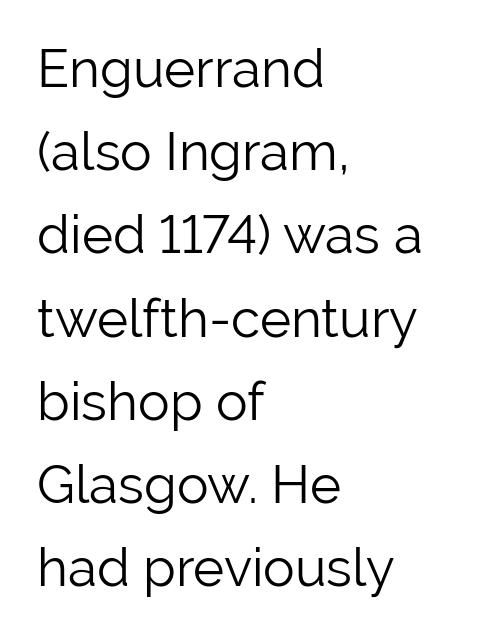
The image shows 53 px light sans-serif type, upright; set left-aligned, normal line spacing (1.57x), normal letter spacing, not underlined; low stroke contrast and a medium x-height.
